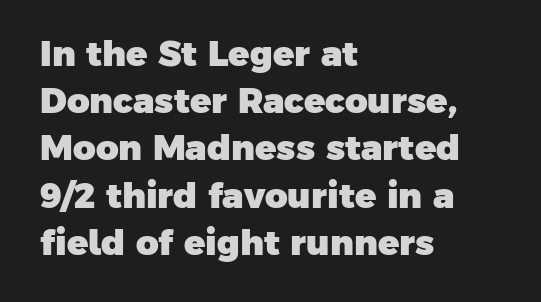
The image shows 35 px heavy sans-serif type; set left-aligned, normal line spacing (1.35x), normal letter spacing, not underlined; low stroke contrast and a medium x-height.
